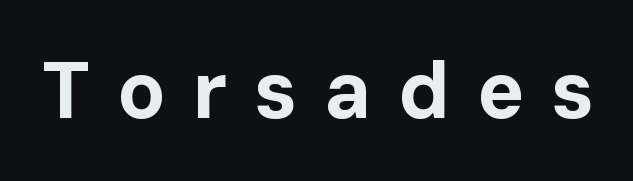
Q: Is the text bold? A: Yes.
Q: Is the text italic (slanted)? A: No, it is upright.
Q: Is the typeface a serif or a sans-serif typeface? A: Sans-serif.
Q: Is the text underlined? A: No.
Q: Is the spacing between letters normal or unusually wide? A: Unusually wide.
Q: Width (condensed, normal, or wide)? A: Normal.
Q: Stroke contrast? A: Low.
Q: x-height? A: Medium.
Q: Monospaced? A: No.
